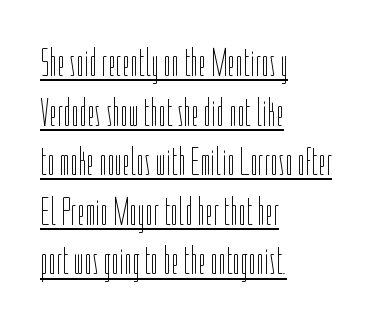
Q: Is the text bold? A: No.
Q: Is the text italic (slanted)? A: No, it is upright.
Q: Is the text underlined? A: Yes.
Q: How is the paragraph aligned? A: Left-aligned.
Q: Is the spacing between letters normal or unusually wide? A: Normal.
Q: Width (condensed, normal, or wide)? A: Condensed.
Q: Stroke contrast? A: Low.
Q: x-height? A: Medium.
Q: Monospaced? A: No.
